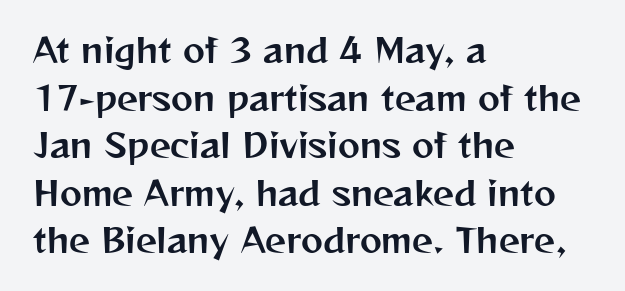
The image shows 33 px sans-serif type, upright; set left-aligned, normal line spacing (1.44x), normal letter spacing, not underlined; medium stroke contrast and a medium x-height.
